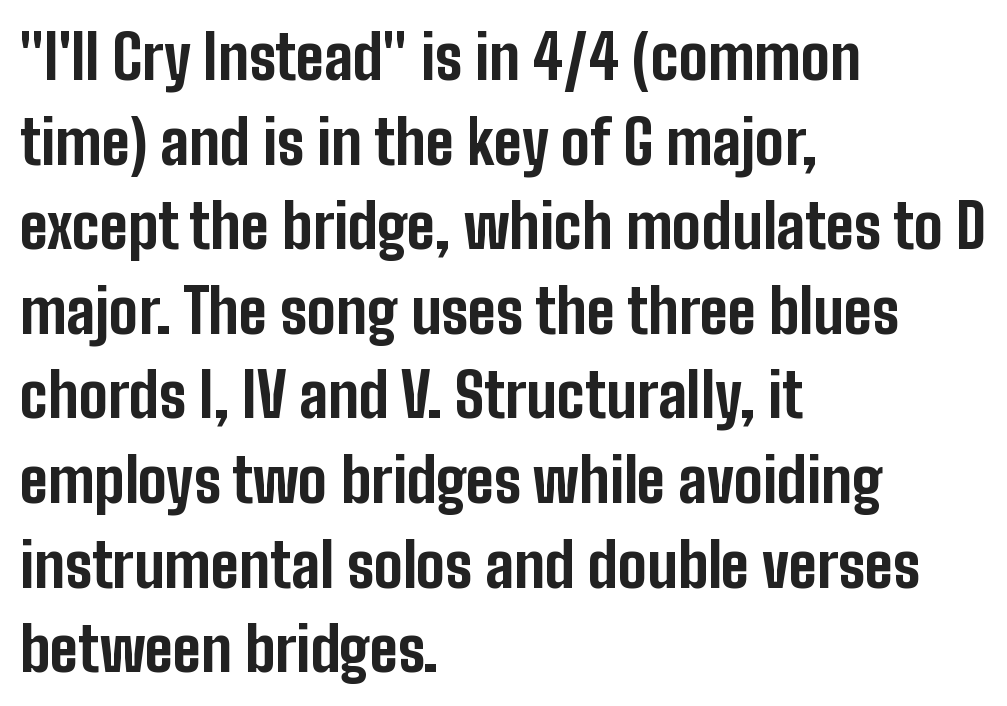
{"serif": "no", "italic": "no", "bold": "yes", "weight": "bold", "width": "condensed", "stroke_contrast": "low", "x_height": "medium", "monospaced": "no", "underline": "no", "align": "left", "line_spacing": "normal", "line_spacing_ratio": 1.41, "letter_spacing": "normal", "letter_spacing_em": 0.0, "glyph_px": 60}
